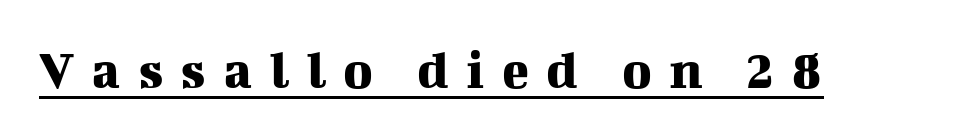
The image shows 56 px serif type, upright; set unusually wide letter spacing (+0.31 em), underlined; medium stroke contrast and a medium x-height.
